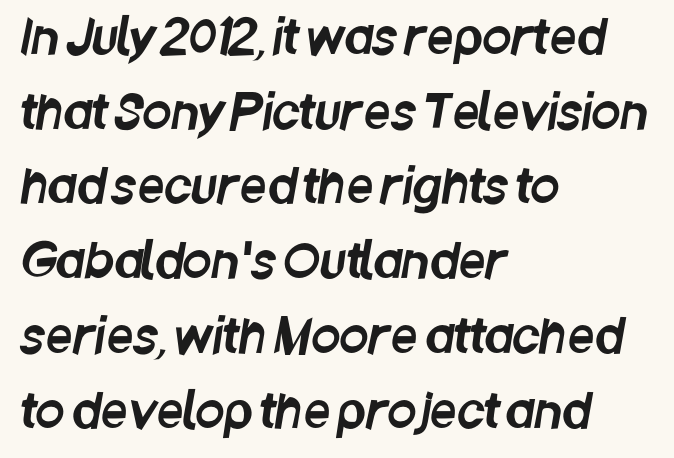
You could call the tracking neutral — neither tight nor loose. Unlike a traditional serif, this face leaves its strokes unadorned. The face used here is proportionally spaced, like ordinary book or web type. Visually the block forms a straight wall on the left and a jagged coastline on the right. Leading matches the norm, producing a regular column. Quick note: underline off.
